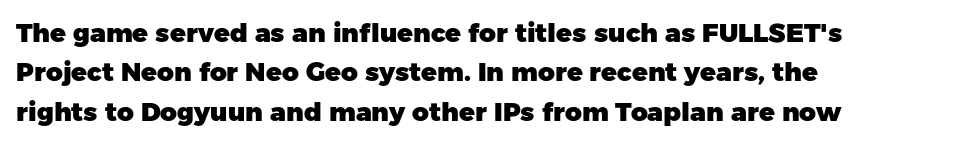
{"italic": "no", "bold": "yes", "underline": "no", "align": "left", "line_spacing": "normal", "line_spacing_ratio": 1.51, "letter_spacing": "normal", "letter_spacing_em": 0.0, "glyph_px": 26}
